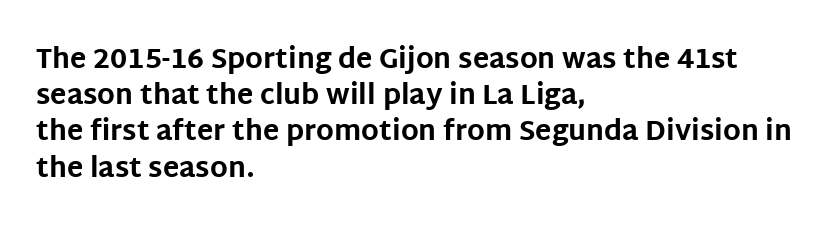
The image shows 27 px bold type, upright; set left-aligned, normal line spacing (1.34x), normal letter spacing, not underlined.
